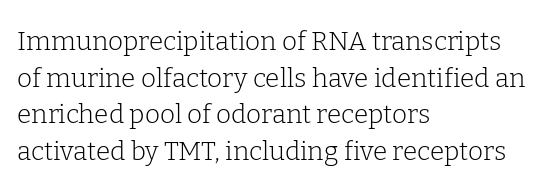
Q: Is the text bold? A: No.
Q: Is the text italic (slanted)? A: No, it is upright.
Q: Is the text underlined? A: No.
Q: How is the paragraph aligned? A: Left-aligned.
Q: Is the spacing between letters normal or unusually wide? A: Normal.
Q: Is the spacing between lines tight, normal or loose? A: Normal.
